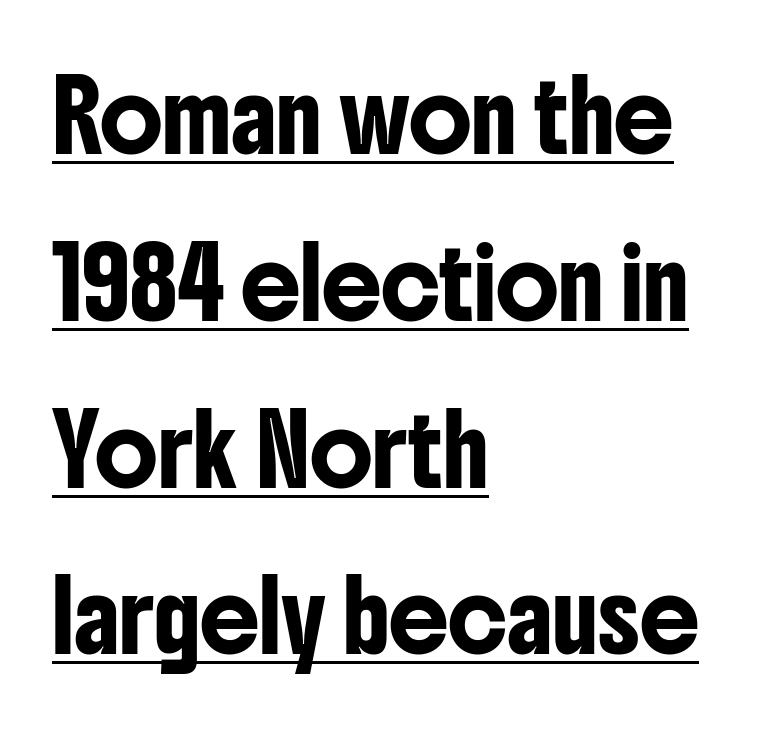
{"serif": "no", "italic": "no", "width": "condensed", "stroke_contrast": "low", "x_height": "medium", "monospaced": "no", "underline": "yes", "align": "left", "line_spacing": "loose", "line_spacing_ratio": 2.49, "letter_spacing": "normal", "letter_spacing_em": 0.0, "glyph_px": 67}
